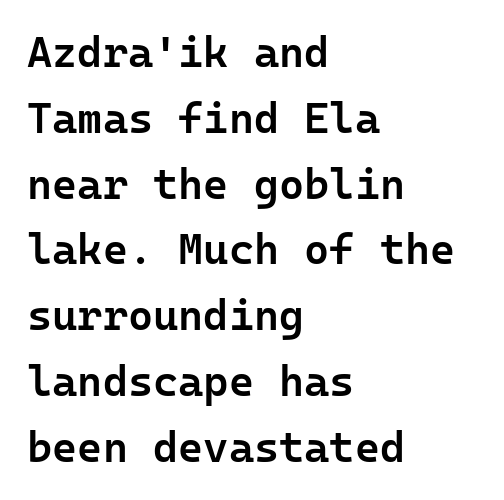
Does the weight exceed regular? Yes, but only to semibold. Each new line begins a customary step beneath the previous one. Characters follow at the spacing the type designer built in. The passage is arranged the way most books set body copy — flush left.
